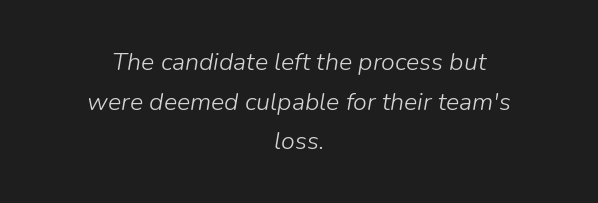
The image shows 25 px text type, italic (leaning right); set centered, normal line spacing (1.59x), normal letter spacing, not underlined.
